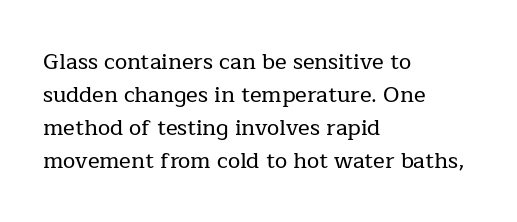
{"italic": "no", "underline": "no", "align": "left", "line_spacing": "normal", "line_spacing_ratio": 1.5, "letter_spacing": "normal", "letter_spacing_em": 0.0, "glyph_px": 22}
